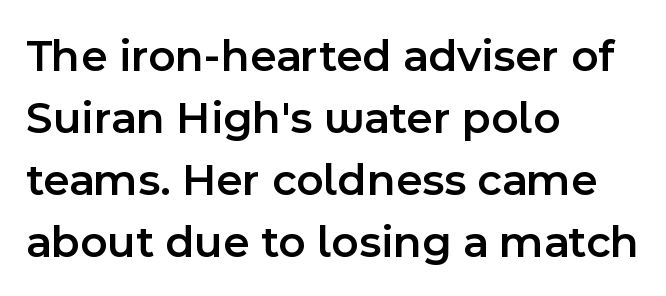
The image shows 46 px semibold sans-serif type, upright; set left-aligned, normal line spacing (1.35x), normal letter spacing, not underlined; a medium x-height.
